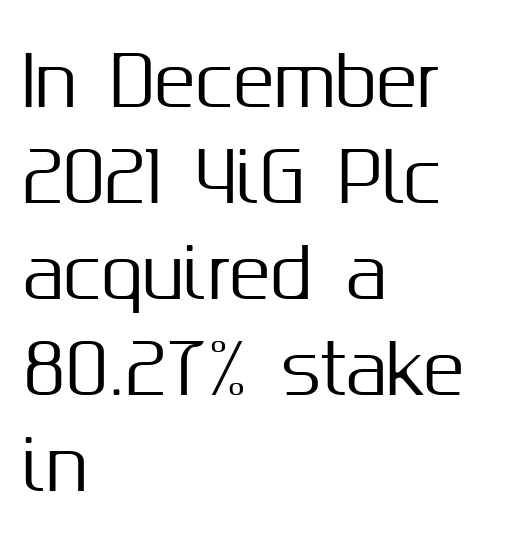
{"serif": "no", "italic": "no", "width": "normal", "stroke_contrast": "medium", "x_height": "medium", "monospaced": "no", "underline": "no", "align": "left", "line_spacing": "normal", "line_spacing_ratio": 1.41, "letter_spacing": "normal", "letter_spacing_em": 0.0, "glyph_px": 68}
